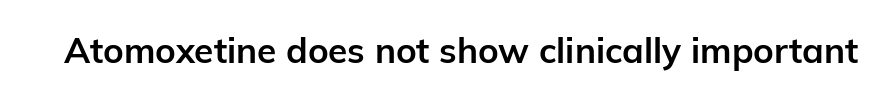
The image shows 35 px bold sans-serif type, upright; set normal letter spacing, not underlined; low stroke contrast and a medium x-height.
